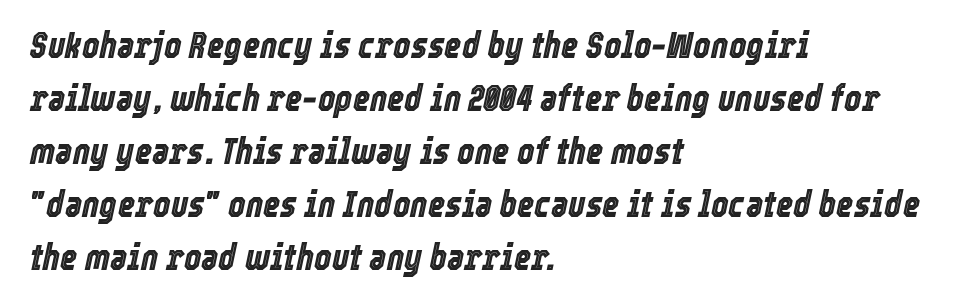
Character widths vary here, with narrow letters taking less room than wide ones. Characters follow at the spacing the type designer built in. In terms of leading, this rendering sits right in the middle. The glyphs look as if they've been sheared to an angle. A clean baseline with only descenders dipping below it. Every row of glyphs begins at an identical x-position on the left.
